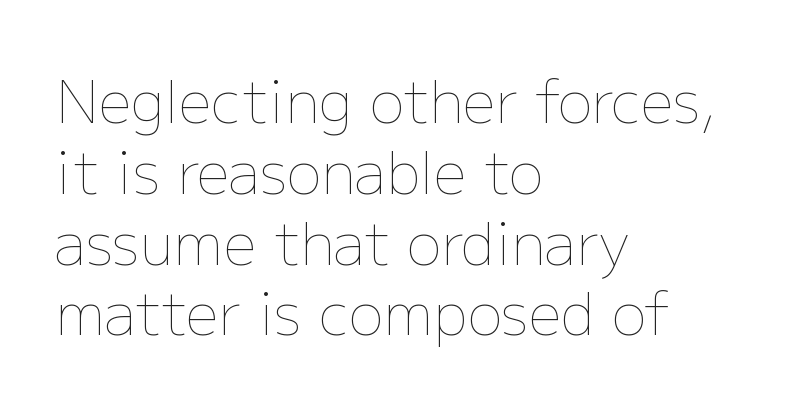
{"italic": "no", "bold": "no", "weight": "thin", "width": "normal", "stroke_contrast": "low", "x_height": "medium", "monospaced": "no", "underline": "no", "align": "left", "line_spacing_ratio": 1.22, "letter_spacing": "normal", "letter_spacing_em": 0.0, "glyph_px": 58}
